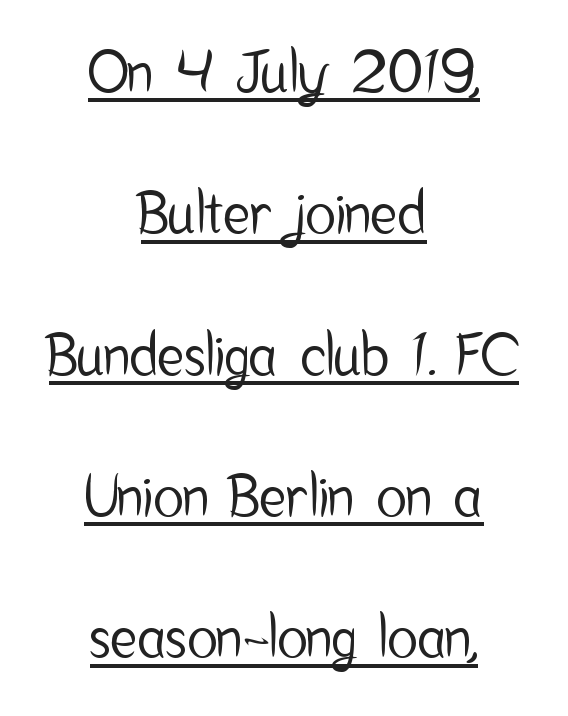
The image shows 57 px condensed sans-serif type, upright; set centered, loose line spacing (2.48x), normal letter spacing, underlined; low stroke contrast and a medium x-height.
